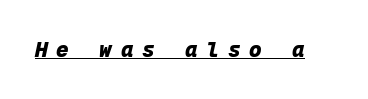
Letter spacing: wide. The text carries the slant typical of an italic or oblique font. Decoration check: the copy is underlined. Chunky letters — that's bold for sure.
